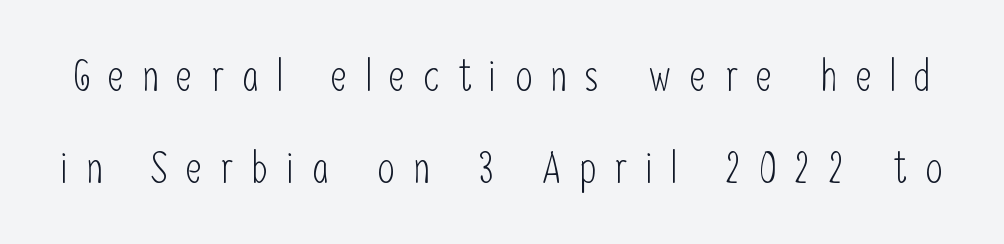
Letters rest on an invisible, unmarked baseline. What stands out about the letter spacing? Its width — letters are far apart. Do the characters align in a grid? No, the font is proportional. Designer's note — italics off, roman on. The font family rendered here belongs to the sans-serif group.
